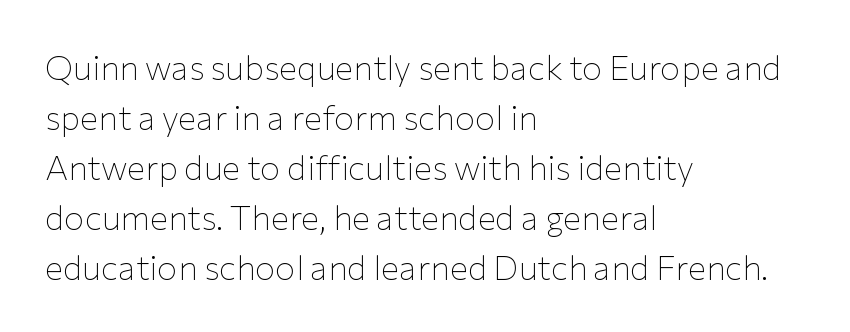
The image shows 34 px thin sans-serif type, upright; set left-aligned, normal line spacing (1.47x), normal letter spacing, not underlined; low stroke contrast and a medium x-height.
